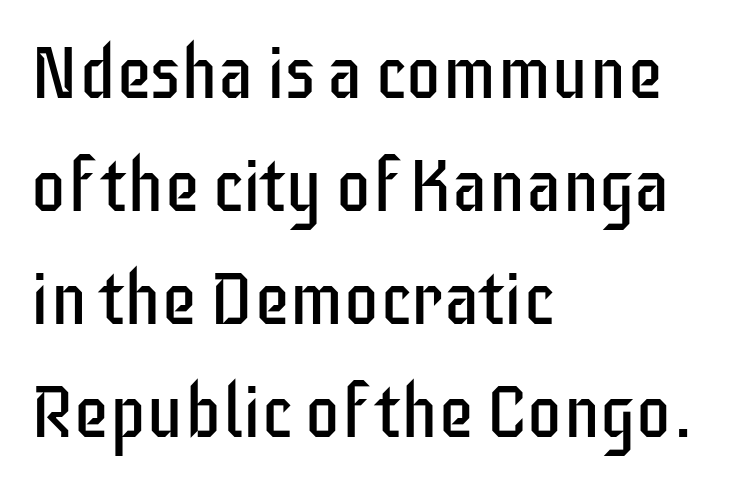
Q: Is the text bold? A: No.
Q: Is the text italic (slanted)? A: No, it is upright.
Q: Is the typeface a serif or a sans-serif typeface? A: Sans-serif.
Q: Is the text underlined? A: No.
Q: How is the paragraph aligned? A: Left-aligned.
Q: Is the spacing between letters normal or unusually wide? A: Normal.
Q: Is the spacing between lines tight, normal or loose? A: Normal.
Q: Width (condensed, normal, or wide)? A: Condensed.
Q: Stroke contrast? A: Low.
Q: x-height? A: Large.
Q: Monospaced? A: No.
